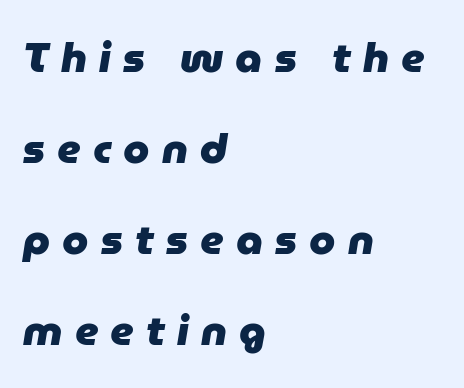
Q: Is the text bold? A: Yes.
Q: Is the text italic (slanted)? A: Yes, it leans right by about 9 degrees.
Q: Is the text underlined? A: No.
Q: How is the paragraph aligned? A: Left-aligned.
Q: Is the spacing between letters normal or unusually wide? A: Unusually wide.
Q: Is the spacing between lines tight, normal or loose? A: Loose.
Q: Width (condensed, normal, or wide)? A: Normal.
Q: Stroke contrast? A: Low.
Q: x-height? A: Medium.
Q: Monospaced? A: No.
